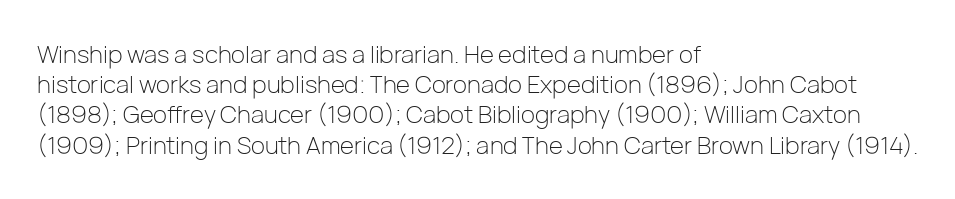
The image shows 24 px text type, upright; set left-aligned, normal line spacing (1.26x), normal letter spacing, not underlined.
